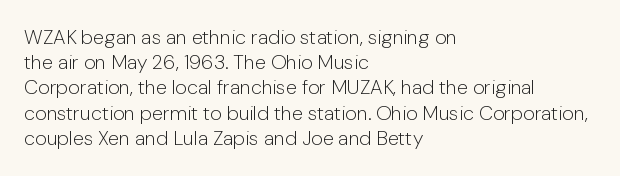
The image shows 20 px text type, upright; set left-aligned, normal line spacing (1.26x), normal letter spacing, not underlined.
